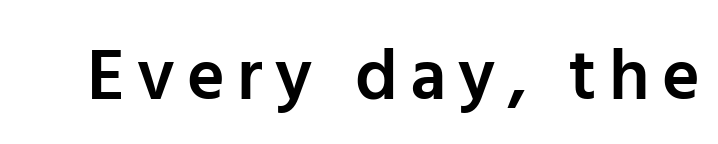
You can tell it's not italic because the verticals are truly vertical. This sample uses a sans-serif face. No word sits above an underline. These lines carry some extra weight — a demibold, not a full bold. Do the characters align in a grid? No, the font is proportional.
